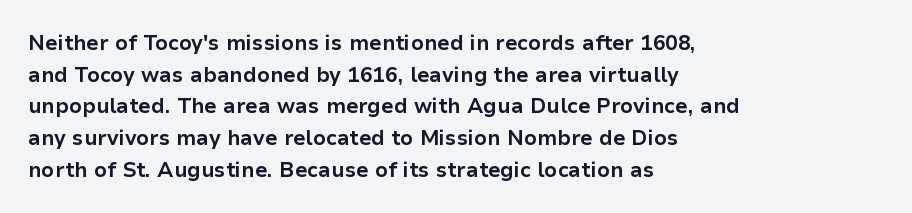
Q: Is the text bold? A: Yes.
Q: Is the text italic (slanted)? A: No, it is upright.
Q: Is the text underlined? A: No.
Q: How is the paragraph aligned? A: Left-aligned.
Q: Is the spacing between letters normal or unusually wide? A: Normal.
Q: Is the spacing between lines tight, normal or loose? A: Normal.
